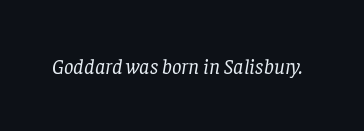
The image shows 21 px text type, italic (leaning right); set normal letter spacing, not underlined.
